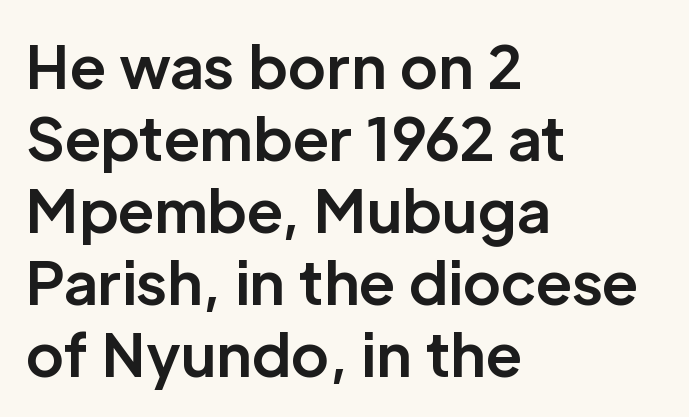
You could call the tracking neutral — neither tight nor loose. Every row of glyphs begins at an identical x-position on the left. Serifs: no, the terminals of the letterforms are clean. Note the varied advance widths — an 'i' is clearly narrower than an 'm'. Heavy, bold letterforms. Underline: absent.
